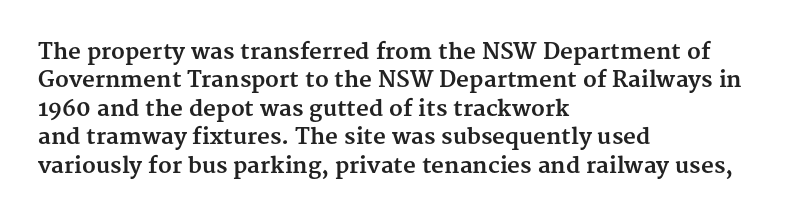
The image shows 22 px bold type, upright; set left-aligned, normal line spacing (1.29x), normal letter spacing, not underlined.
